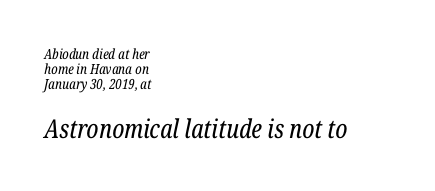
A typesetter would call this leading minimal, almost set solid. Weight: regular or lighter. Inter-character spacing is left at the font's built-in metrics. The text carries the slant typical of an italic or oblique font. Leftover space on each line is placed entirely after the last word.
